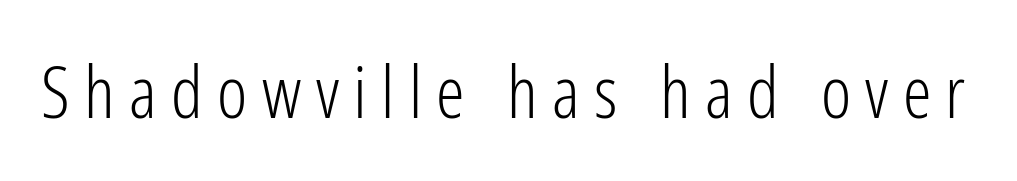
Q: Is the text bold? A: No.
Q: Is the text italic (slanted)? A: No, it is upright.
Q: Is the typeface a serif or a sans-serif typeface? A: Sans-serif.
Q: Is the text underlined? A: No.
Q: Is the spacing between letters normal or unusually wide? A: Unusually wide.
Q: Width (condensed, normal, or wide)? A: Condensed.
Q: Stroke contrast? A: Low.
Q: x-height? A: Medium.
Q: Monospaced? A: No.
